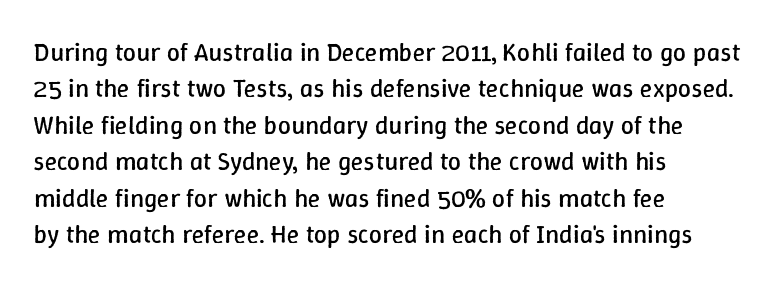
The image shows 26 px text type, upright; set left-aligned, normal line spacing (1.4x), normal letter spacing, not underlined.
